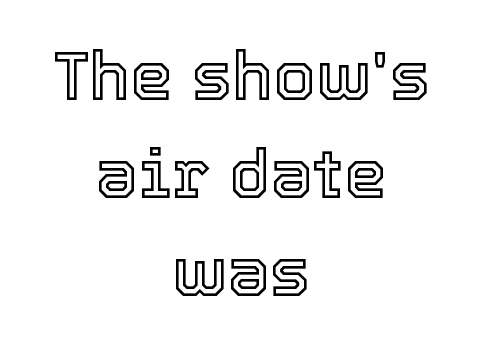
Normally led — the rows are evenly, conventionally spaced. Descender tails drop into unmarked territory. This sample uses plain, unmodified letter spacing. Do the characters align in a grid? No, the font is proportional. The font's upright variant was chosen for this text. Line starts and ends both wander, symmetrically.
